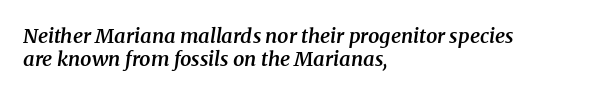
Q: Is the text bold? A: Semi-bold.
Q: Is the text italic (slanted)? A: Yes, it leans right by about 8 degrees.
Q: Is the text underlined? A: No.
Q: How is the paragraph aligned? A: Left-aligned.
Q: Is the spacing between letters normal or unusually wide? A: Normal.
Q: Is the spacing between lines tight, normal or loose? A: Tight.
